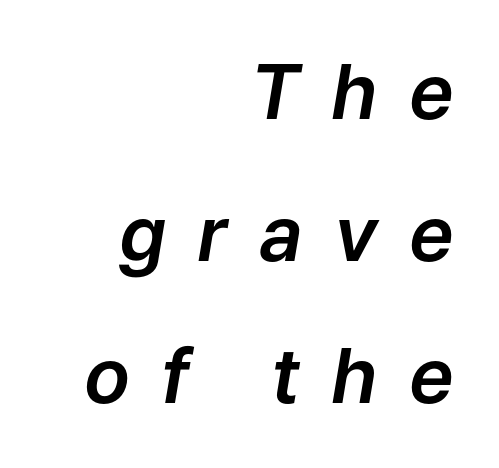
{"italic": "yes", "lean": "right", "slant_degrees": 9, "width": "normal", "stroke_contrast": "low", "x_height": "medium", "monospaced": "no", "underline": "no", "align": "right", "line_spacing_ratio": 1.87, "letter_spacing": "wide", "letter_spacing_em": 0.41, "glyph_px": 76}
